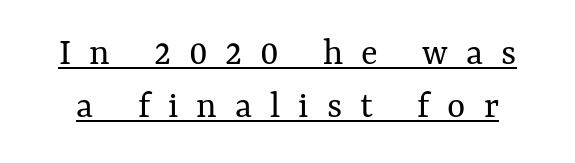
{"italic": "no", "bold": "no", "weight": "regular", "width": "normal", "stroke_contrast": "medium", "x_height": "medium", "monospaced": "no", "underline": "yes", "line_spacing": "normal", "line_spacing_ratio": 1.35, "letter_spacing": "wide", "letter_spacing_em": 0.46, "glyph_px": 39}
